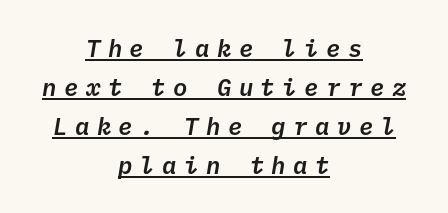
The image shows 24 px text type, italic (leaning right); set centered, normal line spacing (1.62x), unusually wide letter spacing (+0.31 em), underlined.
